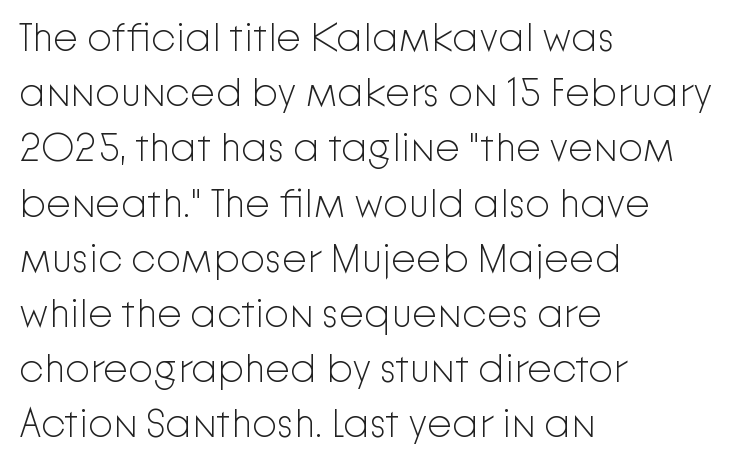
Are there feet on the stems? There aren't — it's a sans. Standard letterfit; no display-style spreading of the glyphs. In terms of leading, this rendering sits right in the middle. Ascenders rise straight up at ninety degrees.
